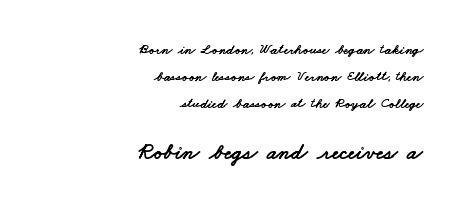
The image shows 23 px text type; set right-aligned, loose line spacing (1.94x), normal letter spacing, not underlined; the second (bottom) block is 1.64x larger.
